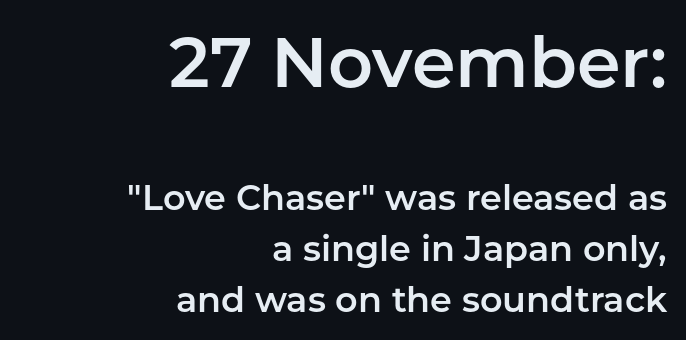
The image shows 70 px sans-serif type, upright; set right-aligned, normal line spacing (1.45x), normal letter spacing, not underlined; the first (top) block is 2.0x larger; low stroke contrast and a medium x-height.
